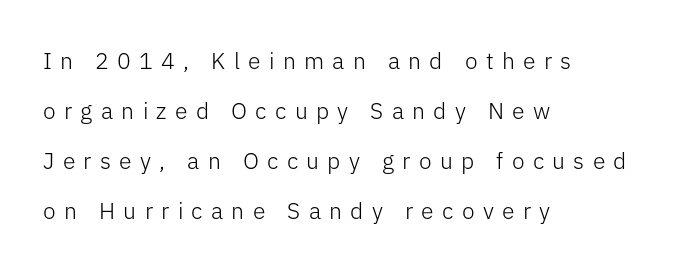
Q: Is the text bold? A: No.
Q: Is the text italic (slanted)? A: No, it is upright.
Q: Is the text underlined? A: No.
Q: How is the paragraph aligned? A: Left-aligned.
Q: Is the spacing between letters normal or unusually wide? A: Unusually wide.
Q: Is the spacing between lines tight, normal or loose? A: Loose.
